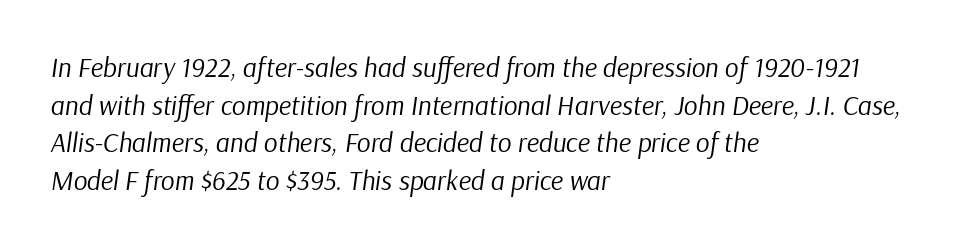
The image shows 27 px text type, italic (leaning right); set left-aligned, normal line spacing (1.39x), normal letter spacing, not underlined.
